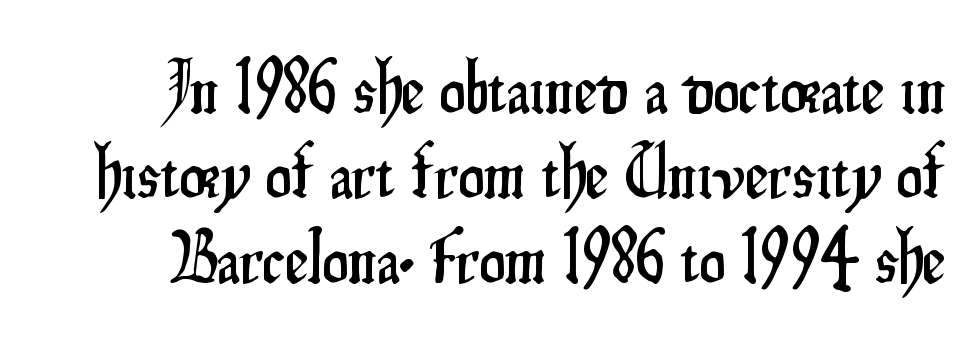
{"serif": "no", "italic": "no", "width": "condensed", "stroke_contrast": "low", "x_height": "small", "monospaced": "no", "underline": "no", "align": "right", "line_spacing": "tight", "line_spacing_ratio": 1.15, "letter_spacing": "normal", "letter_spacing_em": 0.0, "glyph_px": 74}
